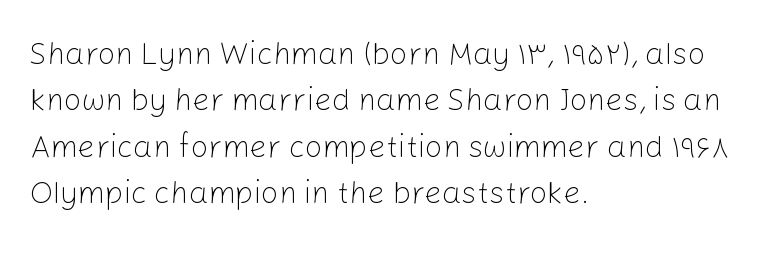
The image shows 31 px light sans-serif type, upright; set left-aligned, normal line spacing (1.5x), normal letter spacing, not underlined; low stroke contrast and a medium x-height.
